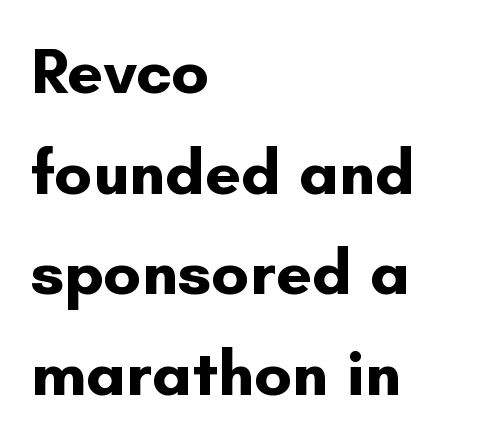
The image shows 65 px bold sans-serif type, upright; set left-aligned, normal line spacing (1.55x), normal letter spacing, not underlined; low stroke contrast and a small x-height.
